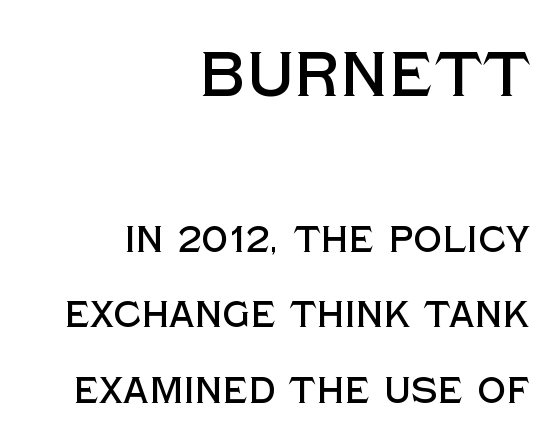
The image shows 63 px sans-serif type, upright; set right-aligned, loose line spacing (2.1x), normal letter spacing, not underlined; the first (top) block is 1.75x larger; a large x-height.
